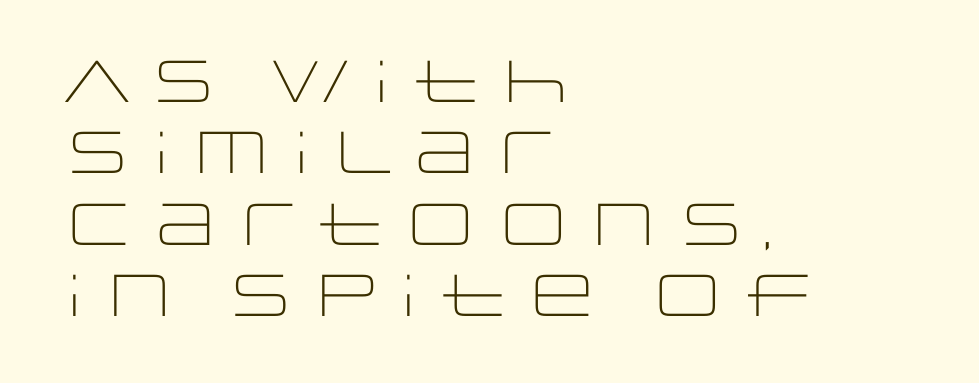
Posture: upright roman. Vertical stems look standard width or narrower in stroke. Default kerning and tracking; the words read as compact shapes. A typesetter would call this proportional, since set widths differ per character. A bare baseline throughout the passage. These lines are composed in type without serifs.
